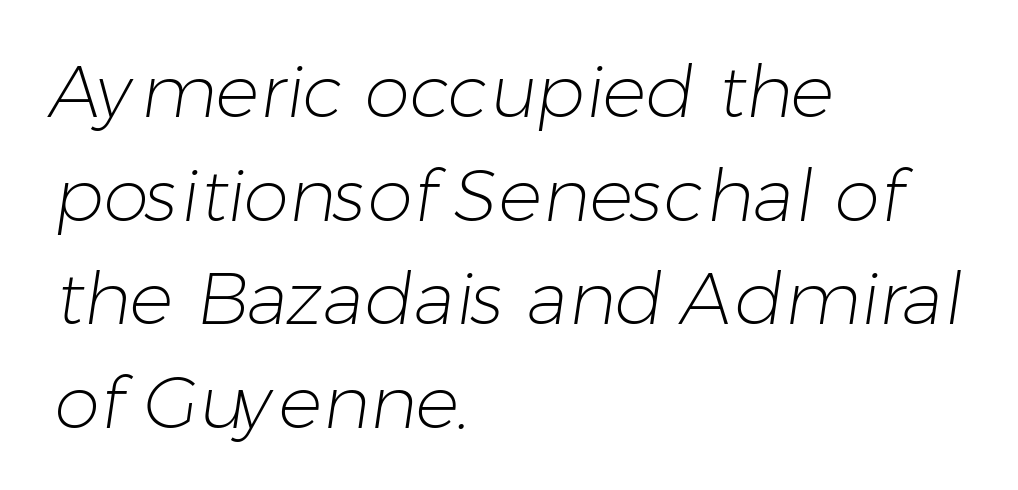
The image shows 73 px light sans-serif type; set left-aligned, normal line spacing (1.42x), normal letter spacing, not underlined; low stroke contrast and a medium x-height.
